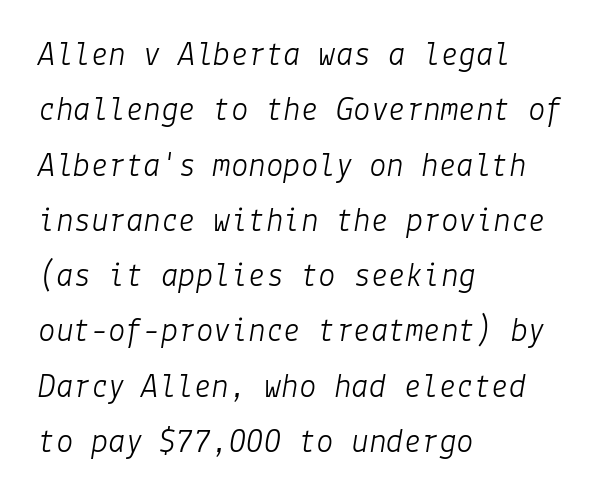
This sample uses plain, unmodified letter spacing. These glyphs show unthickened strokes, regular width or finer. Short and long lines alike share a common starting point at left. Decoration check: the copy has no underline. Tall strokes in this sample are angled rather than plumb. How would I describe the line gaps? Plain and ordinary.
